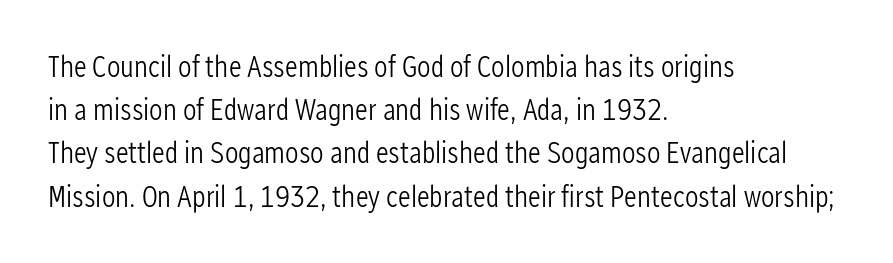
{"serif": "no", "italic": "no", "bold": "no", "weight": "light", "width": "condensed", "stroke_contrast": "low", "x_height": "medium", "monospaced": "no", "underline": "no", "align": "left", "line_spacing": "normal", "line_spacing_ratio": 1.44, "letter_spacing": "normal", "letter_spacing_em": 0.0, "glyph_px": 30}
